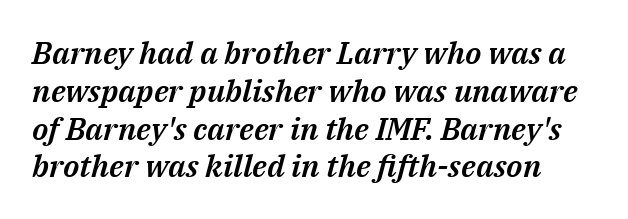
{"italic": "yes", "lean": "right", "slant_degrees": 14, "width": "normal", "stroke_contrast": "medium", "x_height": "medium", "monospaced": "no", "underline": "no", "line_spacing_ratio": 1.22, "letter_spacing": "normal", "letter_spacing_em": 0.0, "glyph_px": 31}
